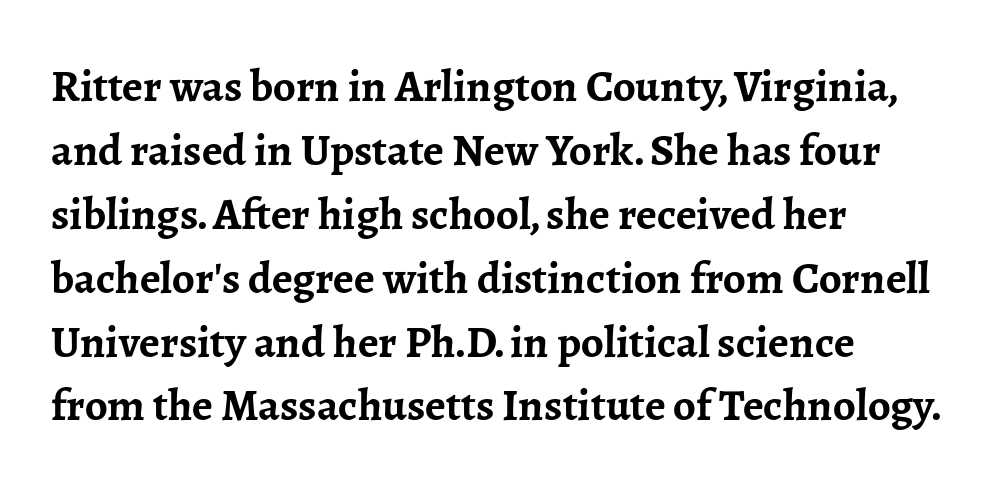
{"serif": "yes", "italic": "no", "bold": "yes", "weight": "semibold", "width": "normal", "stroke_contrast": "low", "x_height": "medium", "monospaced": "no", "underline": "no", "align": "left", "line_spacing": "normal", "line_spacing_ratio": 1.42, "letter_spacing": "normal", "letter_spacing_em": 0.0, "glyph_px": 45}
